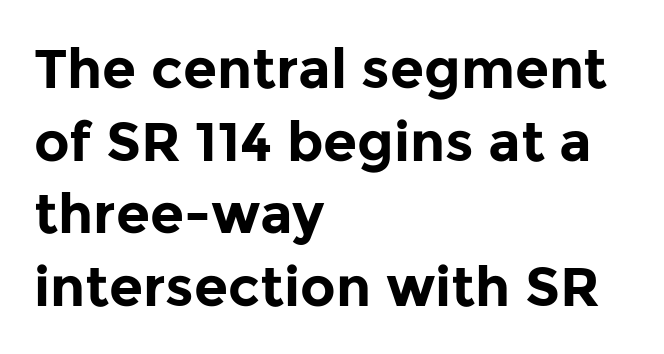
Rows of type keep a routine distance in the vertical direction. Its strokes are broad and dark, the hallmark of bold type. Note the varied advance widths — an 'i' is clearly narrower than an 'm'. Each word holds together tightly as a unit, with standard inter-letter gaps. Casual observation: everything's shoved over to the left. Grotesque or geometric, the face here clearly has no serifs.
